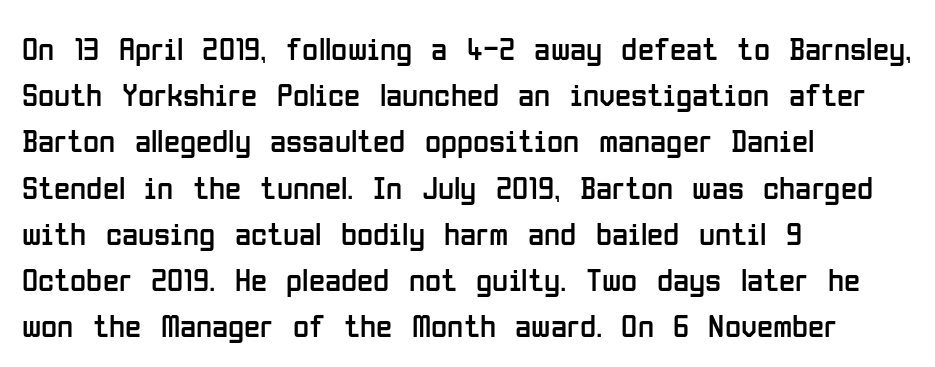
{"serif": "no", "italic": "no", "bold": "no", "weight": "regular", "width": "condensed", "stroke_contrast": "low", "x_height": "medium", "monospaced": "no", "underline": "no", "align": "left", "line_spacing": "normal", "line_spacing_ratio": 1.4, "letter_spacing": "normal", "letter_spacing_em": 0.0, "glyph_px": 33}
